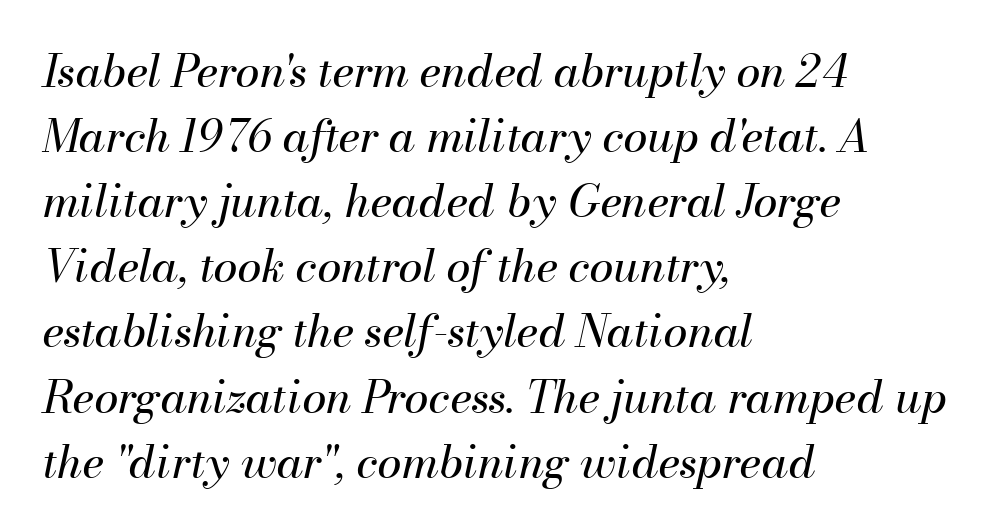
The image shows 44 px regular-weight type, italic (leaning right); set left-aligned, normal line spacing (1.48x), normal letter spacing, not underlined; medium stroke contrast and a small x-height.
